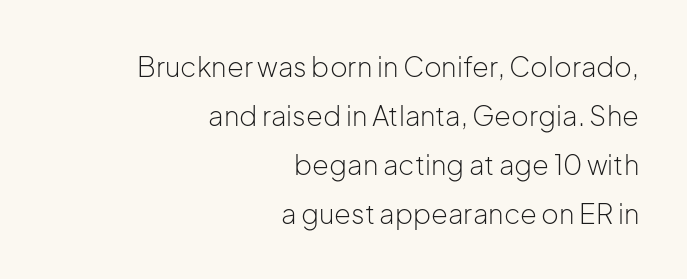
Q: Is the text bold? A: No.
Q: Is the text italic (slanted)? A: No, it is upright.
Q: Is the text underlined? A: No.
Q: How is the paragraph aligned? A: Right-aligned.
Q: Is the spacing between letters normal or unusually wide? A: Normal.
